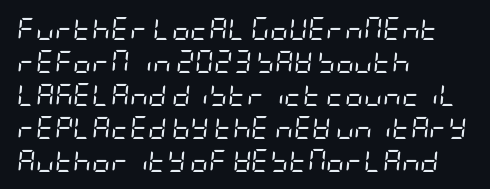
The image shows 23 px text type, italic (leaning right); set left-aligned, normal line spacing (1.43x), normal letter spacing, not underlined.
